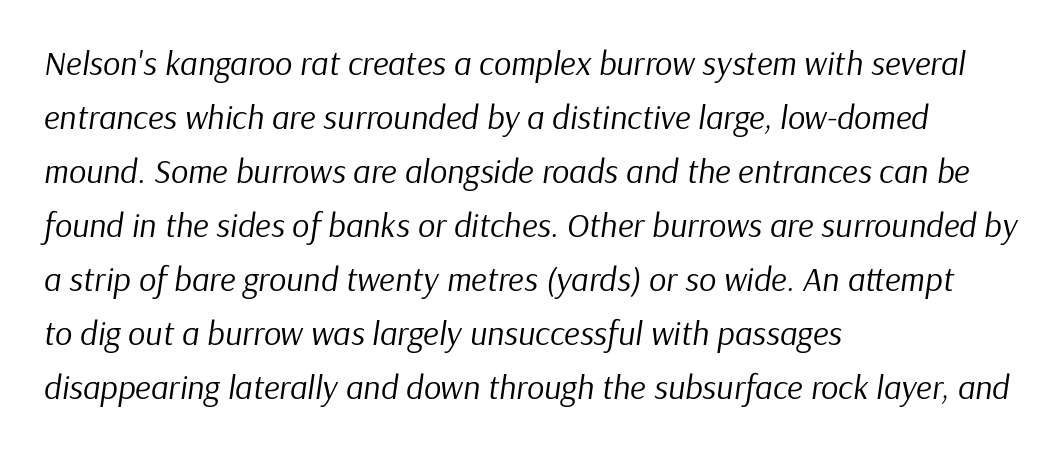
Reading down the block, your eye returns to a fixed left position each line. The font is comparable to plain body text, perhaps lighter. Underlining? Definitely not there. Each letter keeps its own natural width here, so spacing adapts to shape.
